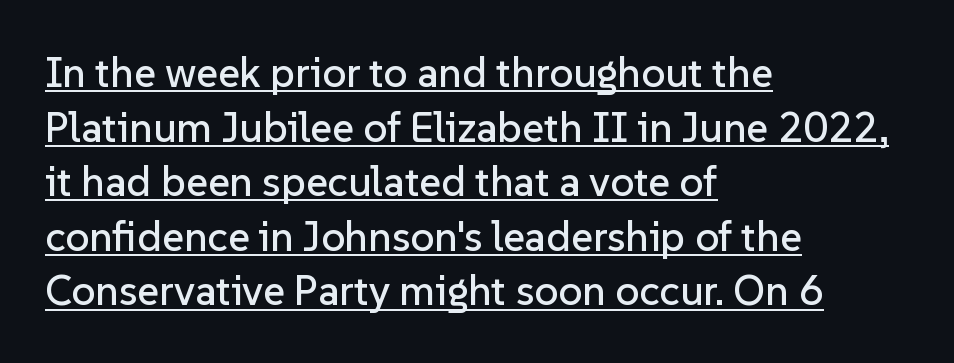
Q: Is the text italic (slanted)? A: No, it is upright.
Q: Is the typeface a serif or a sans-serif typeface? A: Sans-serif.
Q: Is the text underlined? A: Yes.
Q: How is the paragraph aligned? A: Left-aligned.
Q: Is the spacing between letters normal or unusually wide? A: Normal.
Q: Is the spacing between lines tight, normal or loose? A: Normal.
Q: Width (condensed, normal, or wide)? A: Normal.
Q: Stroke contrast? A: Low.
Q: x-height? A: Medium.
Q: Monospaced? A: No.
